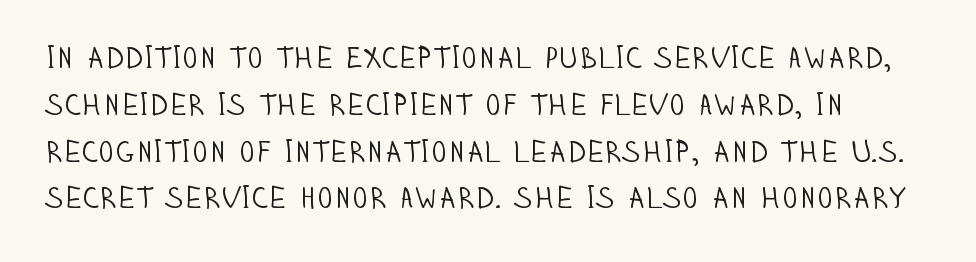
Stem width sits at or under what a default text font uses. Between one letter and the next there's only the usual sliver of space. These lines are rendered in a variable-pitch font. A typesetter would mark this as roman, not italic. Evenly set lines give the paragraph a standard silhouette. These lines are composed in type without serifs.
